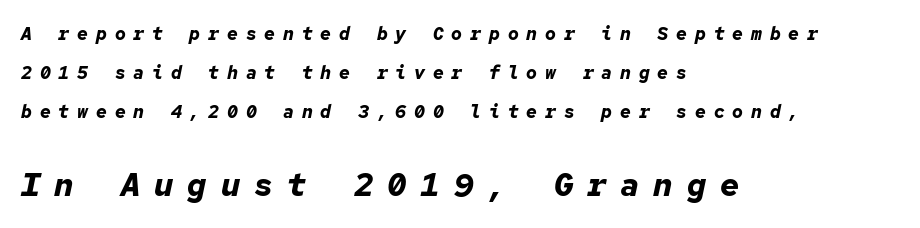
Q: Is the text bold? A: Yes.
Q: Is the text italic (slanted)? A: Yes, it leans right by about 12 degrees.
Q: Is the text underlined? A: No.
Q: How is the paragraph aligned? A: Left-aligned.
Q: Is the spacing between letters normal or unusually wide? A: Unusually wide.
Q: Is the spacing between lines tight, normal or loose? A: Loose.
Q: Which block of text is set in a larger size, the first (top) or the second (bottom)? A: The second (bottom) one.
Q: Width (condensed, normal, or wide)? A: Normal.
Q: Stroke contrast? A: Low.
Q: x-height? A: Medium.
Q: Monospaced? A: Yes.
